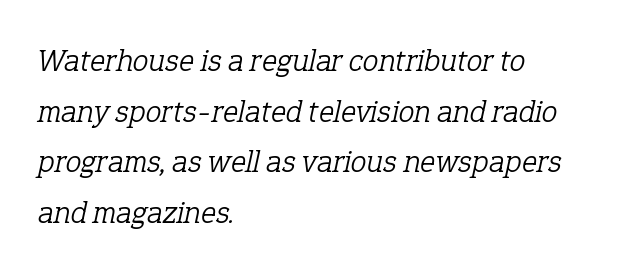
{"serif": "yes", "italic": "yes", "lean": "right", "slant_degrees": 12, "bold": "no", "weight": "light", "width": "normal", "stroke_contrast": "low", "x_height": "medium", "monospaced": "no", "underline": "no", "align": "left", "line_spacing": "normal", "line_spacing_ratio": 1.58, "letter_spacing": "normal", "letter_spacing_em": 0.0, "glyph_px": 32}
